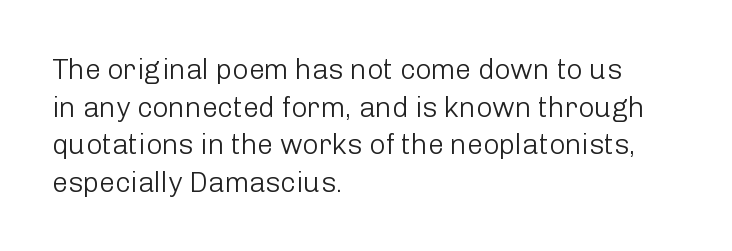
{"serif": "no", "italic": "no", "bold": "no", "weight": "light", "width": "normal", "stroke_contrast": "low", "x_height": "medium", "monospaced": "no", "underline": "no", "align": "left", "line_spacing": "normal", "line_spacing_ratio": 1.34, "letter_spacing": "normal", "letter_spacing_em": 0.0, "glyph_px": 28}
